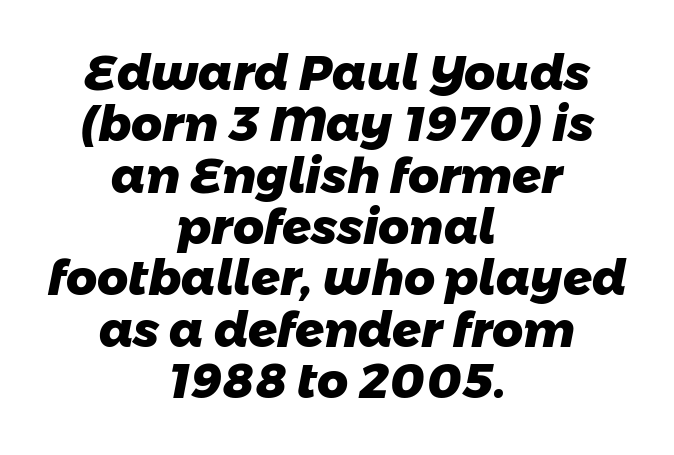
Think of a printed novel: that variable character pitch is what you see here. Letters rest on an invisible, unmarked baseline. Set as a true bold cut, around the 700 mark. The gaps between neighbouring characters are ordinary and unremarkable.
